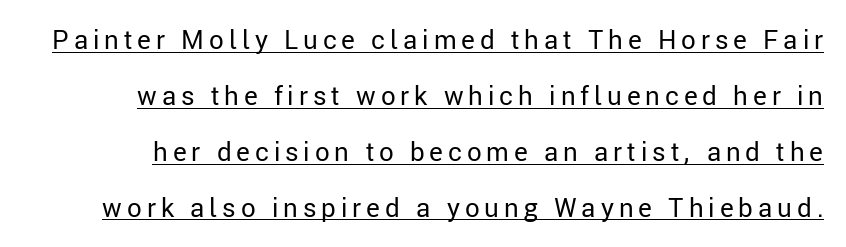
The image shows 26 px text type, upright; set loose line spacing (2.15x), underlined.
